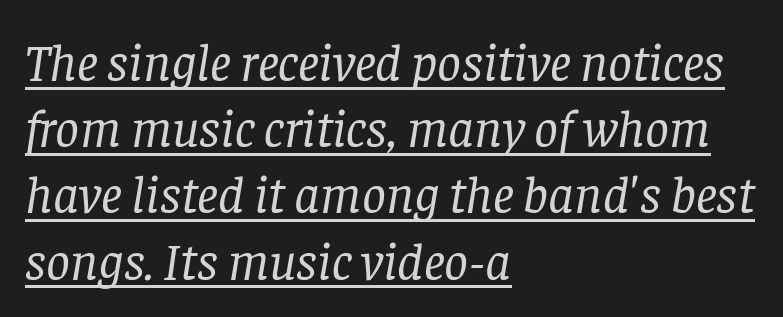
{"serif": "yes", "italic": "yes", "lean": "right", "slant_degrees": 8, "bold": "no", "weight": "regular", "width": "normal", "stroke_contrast": "low", "x_height": "large", "monospaced": "no", "underline": "yes", "align": "left", "line_spacing": "normal", "line_spacing_ratio": 1.25, "letter_spacing": "normal", "letter_spacing_em": 0.0, "glyph_px": 53}
